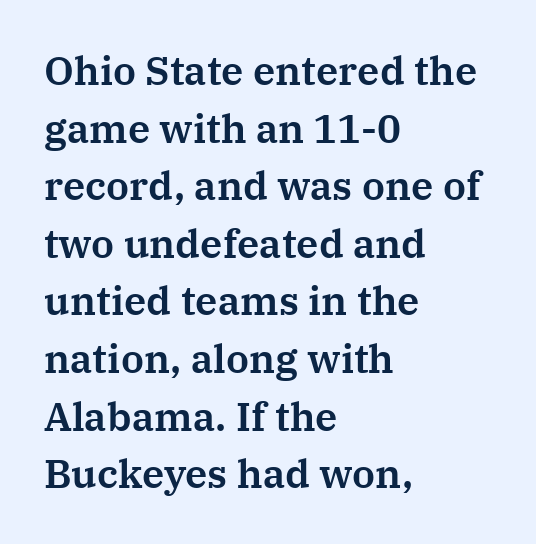
The image shows 40 px serif type, upright; set left-aligned, normal line spacing (1.44x), normal letter spacing, not underlined; medium stroke contrast and a medium x-height.
